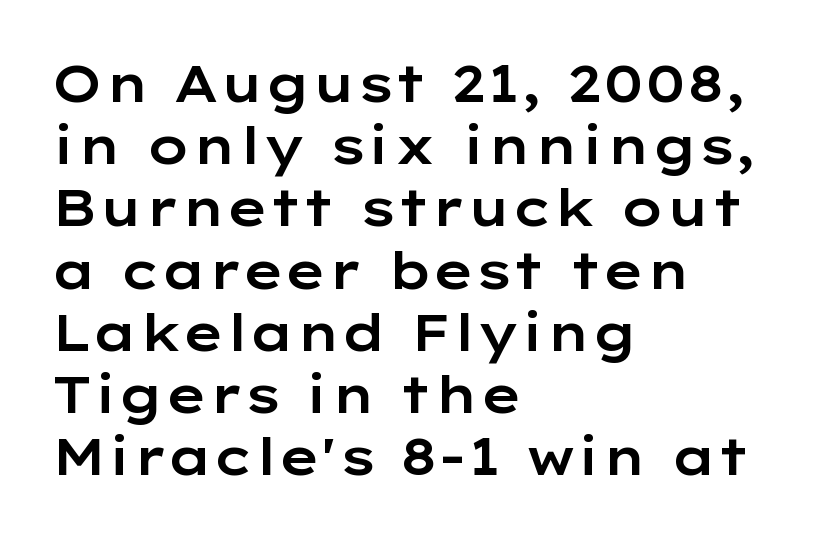
Q: Is the text italic (slanted)? A: No, it is upright.
Q: Is the typeface a serif or a sans-serif typeface? A: Sans-serif.
Q: Is the text underlined? A: No.
Q: How is the paragraph aligned? A: Left-aligned.
Q: Is the spacing between letters normal or unusually wide? A: Normal.
Q: Width (condensed, normal, or wide)? A: Wide.
Q: Stroke contrast? A: Low.
Q: x-height? A: Medium.
Q: Monospaced? A: No.
